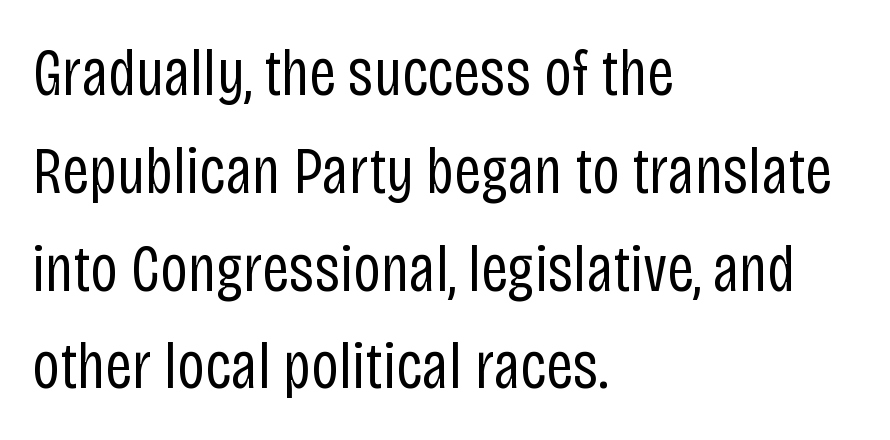
{"serif": "no", "italic": "no", "bold": "no", "weight": "regular", "width": "condensed", "stroke_contrast": "low", "x_height": "large", "monospaced": "no", "underline": "no", "align": "left", "line_spacing": "normal", "line_spacing_ratio": 1.46, "letter_spacing": "normal", "letter_spacing_em": 0.0, "glyph_px": 67}
